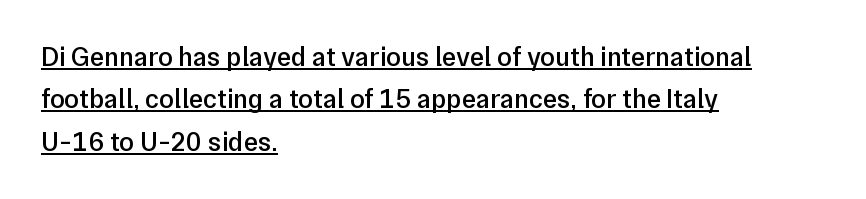
Posture: upright roman. Students, observe the line beneath the letters — that is underlining. Here the glyphs are tracked normally, forming tight word shapes. All the whitespace from short lines collects on the right. Slightly chunky letters — semibold, I'd say, not full bold. These lines sit exactly where default settings would place them.
